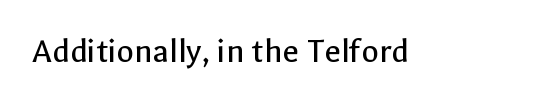
{"serif": "no", "italic": "no", "bold": "no", "weight": "regular", "width": "normal", "x_height": "medium", "monospaced": "no", "underline": "no", "letter_spacing": "normal", "letter_spacing_em": 0.0, "glyph_px": 36}
